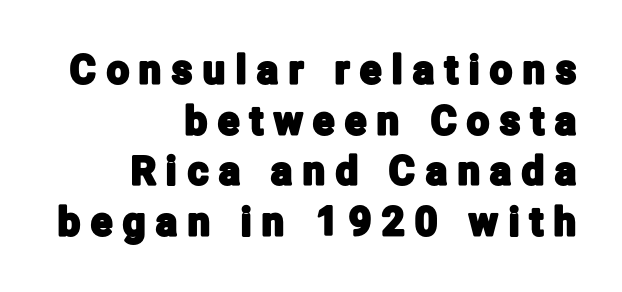
The image shows 39 px condensed sans-serif type, upright; set right-aligned, normal line spacing (1.3x), unusually wide letter spacing (+0.28 em), not underlined; low stroke contrast and a medium x-height.
